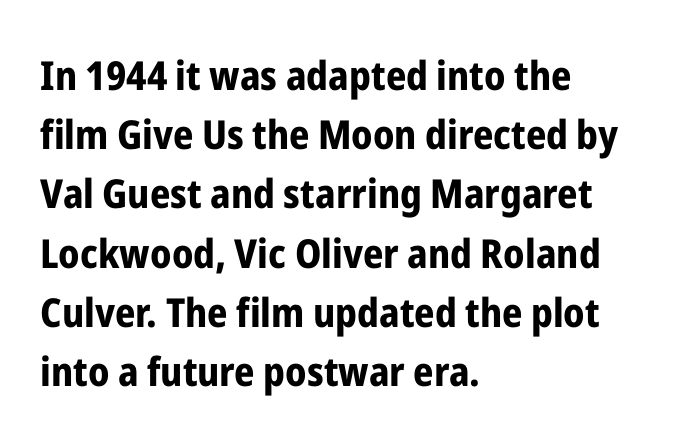
The image shows 40 px bold, condensed sans-serif type, upright; set left-aligned, normal line spacing (1.48x), normal letter spacing, not underlined; low stroke contrast and a medium x-height.
